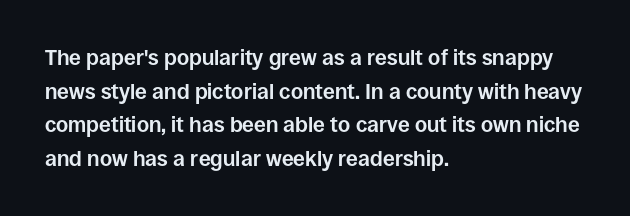
The image shows 21 px bold type, upright; set left-aligned, normal line spacing (1.6x), normal letter spacing, not underlined.
